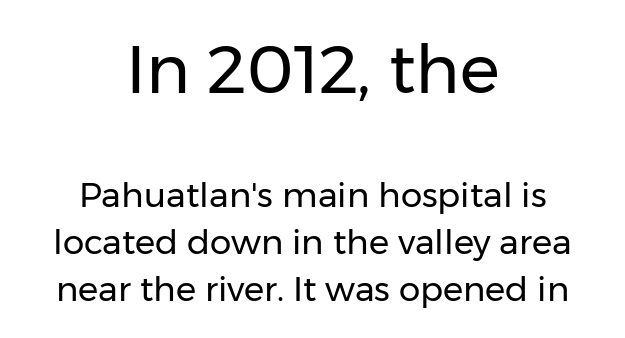
Q: Is the text bold? A: No.
Q: Is the text italic (slanted)? A: No, it is upright.
Q: Is the typeface a serif or a sans-serif typeface? A: Sans-serif.
Q: Is the text underlined? A: No.
Q: How is the paragraph aligned? A: Centered.
Q: Is the spacing between letters normal or unusually wide? A: Normal.
Q: Is the spacing between lines tight, normal or loose? A: Normal.
Q: Which block of text is set in a larger size, the first (top) or the second (bottom)? A: The first (top) one.
Q: Width (condensed, normal, or wide)? A: Normal.
Q: Stroke contrast? A: Low.
Q: x-height? A: Medium.
Q: Monospaced? A: No.
